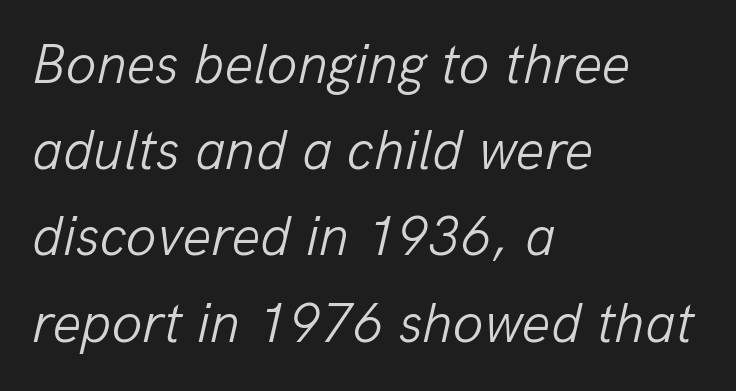
Q: Is the text bold? A: No.
Q: Is the text italic (slanted)? A: Yes, it leans right by about 13 degrees.
Q: Is the text underlined? A: No.
Q: How is the paragraph aligned? A: Left-aligned.
Q: Is the spacing between letters normal or unusually wide? A: Normal.
Q: Is the spacing between lines tight, normal or loose? A: Normal.
Q: Width (condensed, normal, or wide)? A: Normal.
Q: Stroke contrast? A: Low.
Q: x-height? A: Medium.
Q: Monospaced? A: No.
